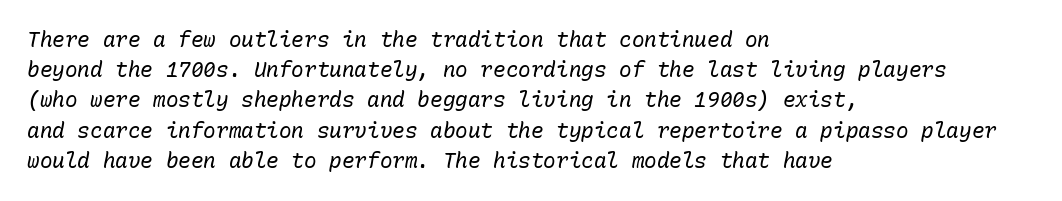
The foot of each line stays bare and open. The lettering tilts uniformly, giving the passage an italic look. The rendering anchors every line to the left-hand side. Whoever set this chose a conventional vertical rhythm. Unbolded letterforms with no extra heft.
